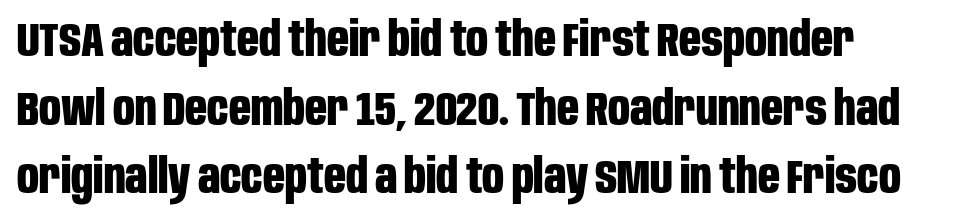
{"serif": "no", "italic": "no", "bold": "yes", "weight": "bold", "width": "condensed", "stroke_contrast": "low", "x_height": "large", "monospaced": "no", "underline": "no", "line_spacing": "normal", "line_spacing_ratio": 1.43, "letter_spacing": "normal", "letter_spacing_em": 0.0, "glyph_px": 48}
